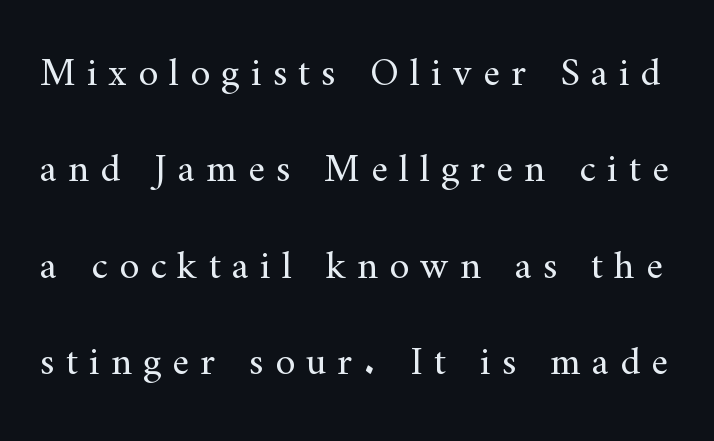
The specimen reads as upright at a glance. The area under the type is left untouched. A light-to-regular cut is what we see here. Loosely led — the rows are spread out.
